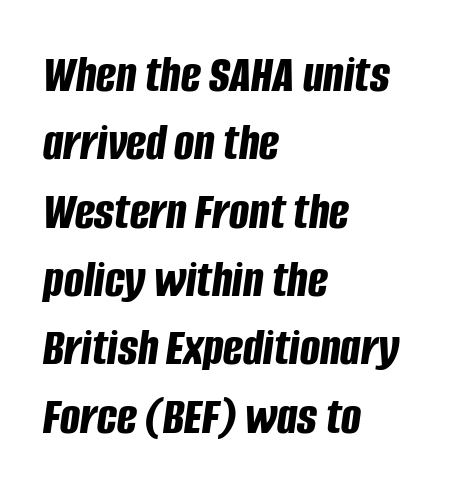
Q: Is the text bold? A: Yes.
Q: Is the text italic (slanted)? A: Yes, it leans right by about 8 degrees.
Q: Is the text underlined? A: No.
Q: How is the paragraph aligned? A: Left-aligned.
Q: Is the spacing between letters normal or unusually wide? A: Normal.
Q: Is the spacing between lines tight, normal or loose? A: Normal.
Q: Width (condensed, normal, or wide)? A: Condensed.
Q: Stroke contrast? A: Low.
Q: x-height? A: Large.
Q: Monospaced? A: No.
